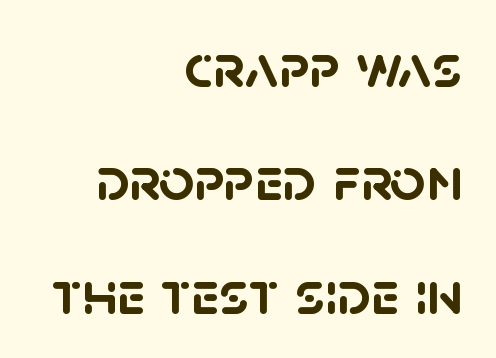
The image shows 62 px semibold sans-serif type; set right-aligned, line spacing 1.83x, normal letter spacing, not underlined; low stroke contrast and a large x-height.
